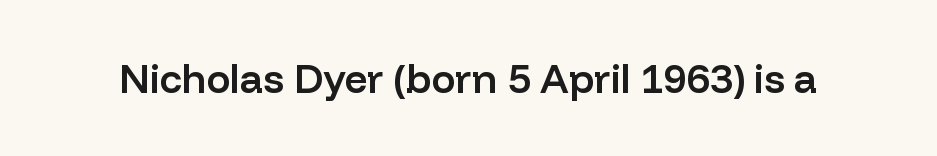
{"serif": "no", "italic": "no", "bold": "semi", "weight": "semibold", "width": "normal", "stroke_contrast": "low", "x_height": "medium", "monospaced": "no", "underline": "no", "letter_spacing": "normal", "letter_spacing_em": 0.0, "glyph_px": 40}
